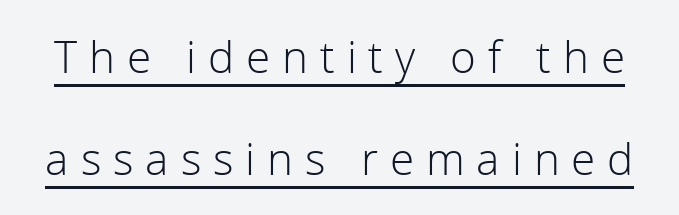
Q: Is the text bold? A: No.
Q: Is the text italic (slanted)? A: No, it is upright.
Q: Is the typeface a serif or a sans-serif typeface? A: Sans-serif.
Q: Is the text underlined? A: Yes.
Q: Is the spacing between letters normal or unusually wide? A: Unusually wide.
Q: Is the spacing between lines tight, normal or loose? A: Loose.
Q: Width (condensed, normal, or wide)? A: Normal.
Q: Stroke contrast? A: Low.
Q: x-height? A: Medium.
Q: Monospaced? A: No.
